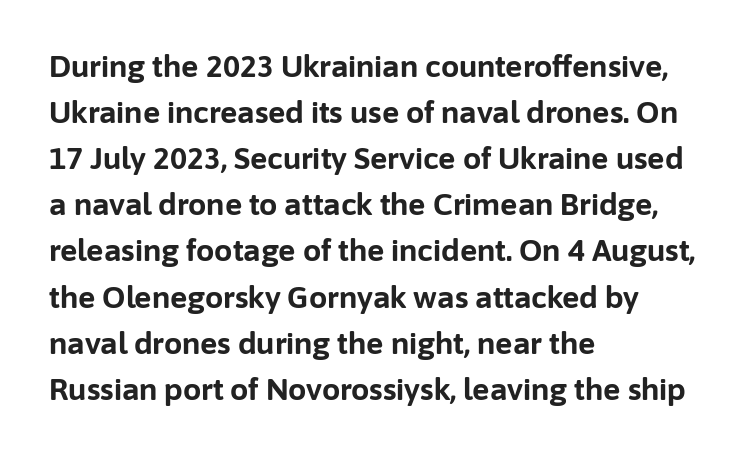
Do the characters align in a grid? No, the font is proportional. Does the type have serifs? No, each stem ends abruptly. Line beginnings align vertically; line endings do not. The letters stand upright; this is a roman face. Spacing between characters is what you'd get straight out of the box. The area under the type is left untouched.
